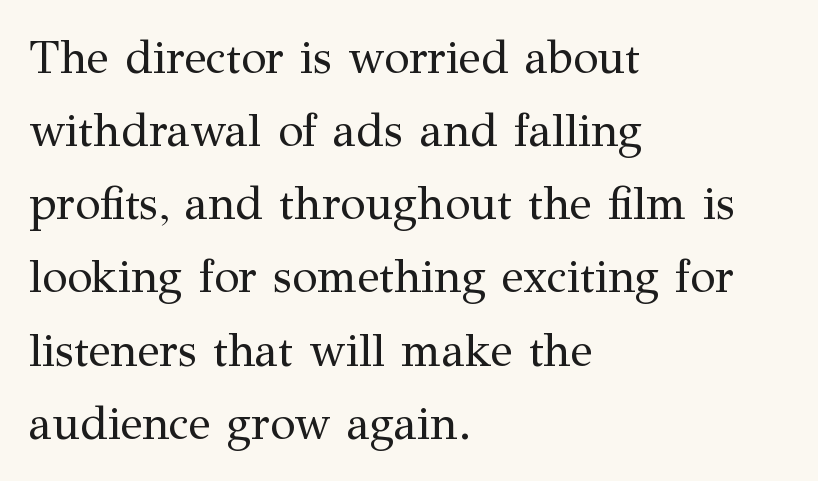
{"serif": "yes", "italic": "no", "bold": "no", "weight": "regular", "width": "normal", "stroke_contrast": "medium", "x_height": "medium", "monospaced": "no", "underline": "no", "align": "left", "line_spacing": "normal", "line_spacing_ratio": 1.59, "letter_spacing": "normal", "letter_spacing_em": 0.0, "glyph_px": 46}
